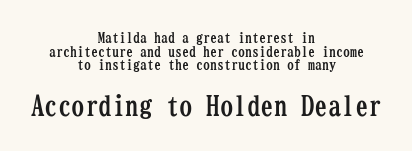
The image shows 27 px bold type, upright; set centered, tight line spacing (0.97x), normal letter spacing, not underlined; the second (bottom) block is 1.93x larger.
